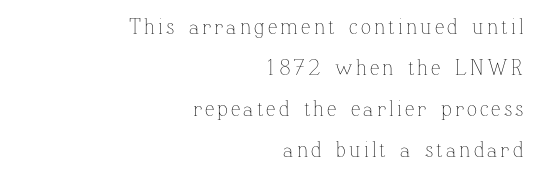
{"italic": "no", "bold": "no", "underline": "no", "align": "right", "line_spacing": "loose", "line_spacing_ratio": 1.96, "glyph_px": 21}
